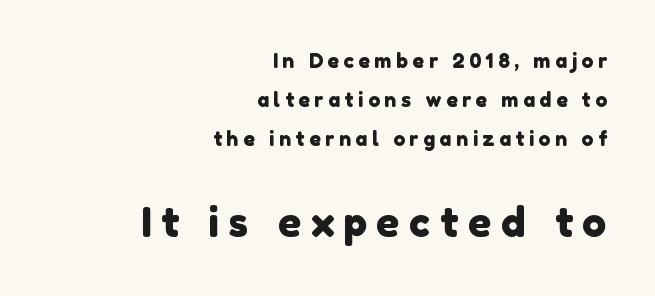
Q: Is the typeface a serif or a sans-serif typeface? A: Sans-serif.
Q: Is the text underlined? A: No.
Q: How is the paragraph aligned? A: Right-aligned.
Q: Is the spacing between letters normal or unusually wide? A: Unusually wide.
Q: Is the spacing between lines tight, normal or loose? A: Loose.
Q: Which block of text is set in a larger size, the first (top) or the second (bottom)? A: The second (bottom) one.
Q: Width (condensed, normal, or wide)? A: Normal.
Q: Stroke contrast? A: Low.
Q: x-height? A: Medium.
Q: Monospaced? A: No.
